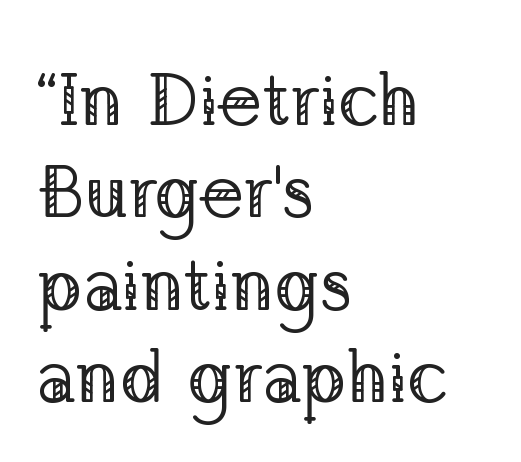
Heft: none added — not bold. The type sits square on the baseline with zero lean. This sample keeps an unexceptional amount of space between lines. Is this a fixed-width face? No — the glyphs have proportional, varying widths. The paragraph shown leans on its left margin. Just letters on the line, the space beneath them empty.
